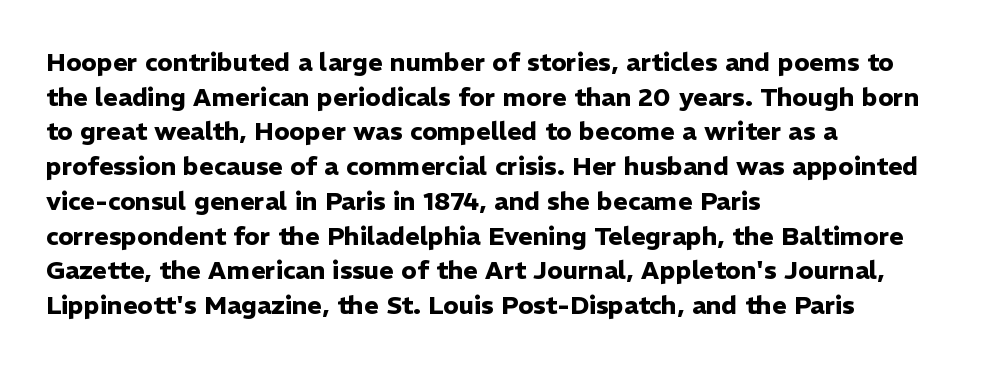
The type sits square on the baseline with zero lean. Summary of weight: heavy, a full bold. Rule under the text: the space is simply empty. Is the letter spacing exaggerated? No — it looks like the ordinary default.
